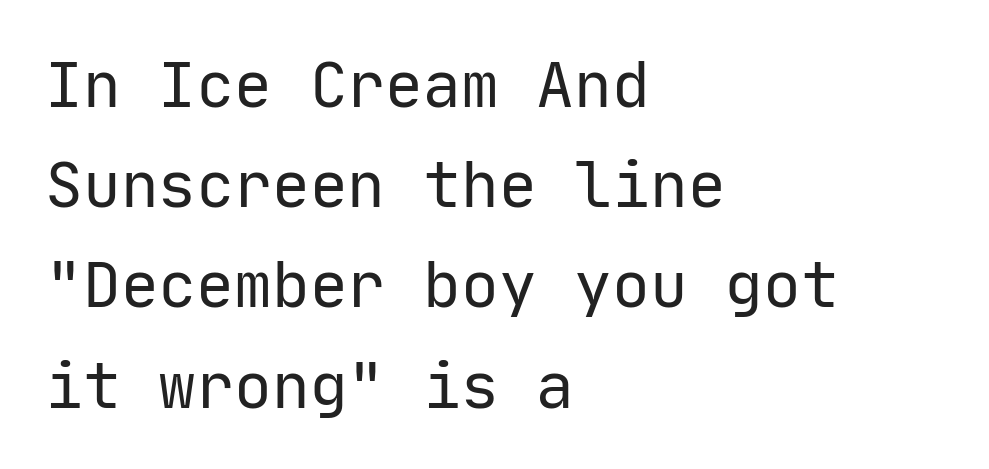
Each letter, wide or thin by design, is forced into the same width here. The typesetting does not lean heavy: it is not bold. These lines keep a tight, regular rhythm from letter to letter. In terms of leading, this rendering sits right in the middle. Typeset ragged right — the left edge is the straight one.
